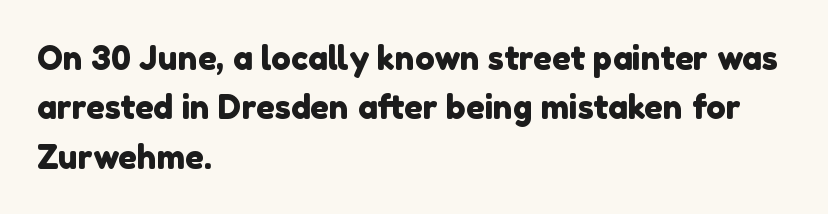
Here the glyphs are tracked normally, forming tight word shapes. The baseline area is clear. Proportional: the letters do not fall into vertical columns. Leading: standard. The compositor pushed each line to the left boundary.
